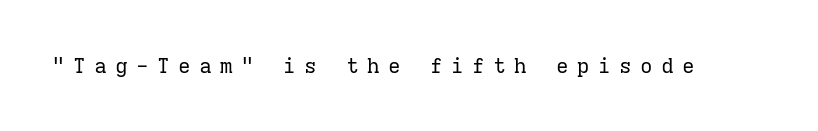
{"italic": "no", "bold": "no", "underline": "no", "letter_spacing": "wide", "letter_spacing_em": 0.4, "glyph_px": 21}
